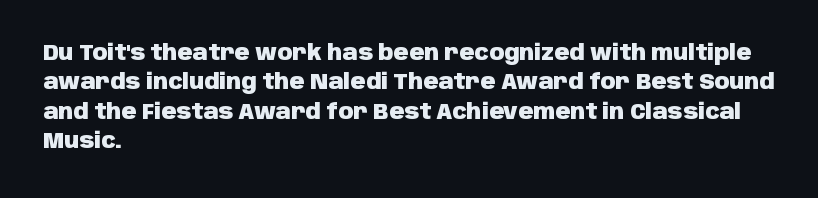
{"italic": "no", "bold": "yes", "underline": "no", "align": "left", "line_spacing": "normal", "line_spacing_ratio": 1.4, "letter_spacing": "normal", "letter_spacing_em": 0.0, "glyph_px": 21}
